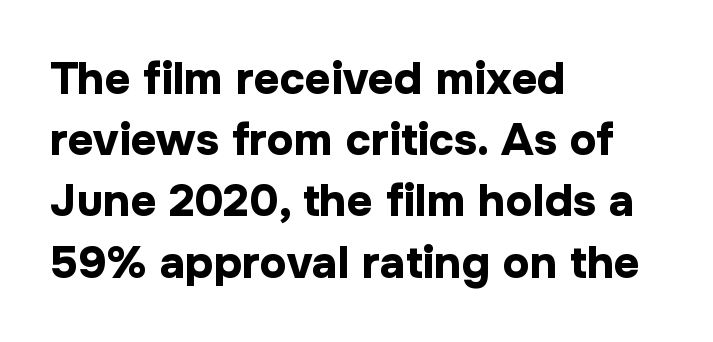
Heft: maximum for text — a bold. Is the block centered? No — it sits flush against the left margin. The designer went with a sans here, leaving each stem footless. Think of a printed novel: that variable character pitch is what you see here.
